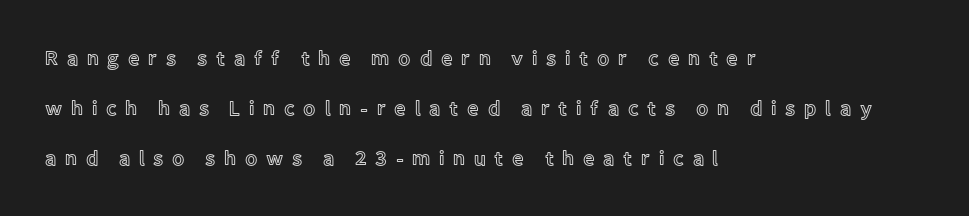
{"italic": "no", "underline": "no", "align": "left", "line_spacing": "loose", "line_spacing_ratio": 2.49, "letter_spacing": "wide", "letter_spacing_em": 0.43, "glyph_px": 20}
